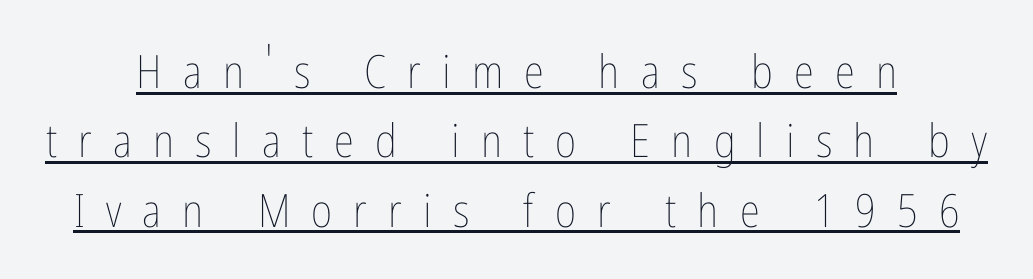
Someone cranked the tracking dial way up on this one. Baseline-to-baseline distance is the conventional proportion of letter height. When letters stand straight like this, we call the style roman or upright. A baseline rule has been typeset under these characters. The cut favours lightness, reaching ordinary text weight at its darkest.
